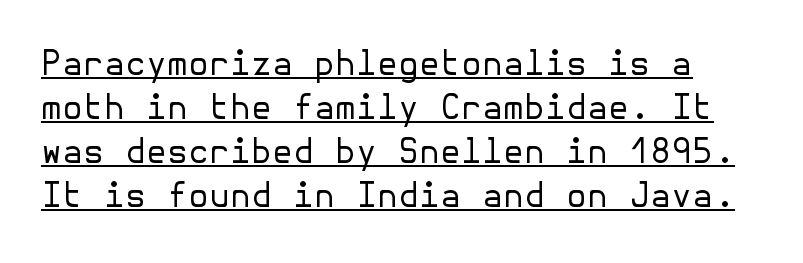
{"serif": "no", "italic": "no", "bold": "no", "weight": "regular", "width": "normal", "stroke_contrast": "low", "x_height": "medium", "underline": "yes", "line_spacing": "normal", "line_spacing_ratio": 1.29, "letter_spacing": "normal", "letter_spacing_em": 0.0, "glyph_px": 34}
